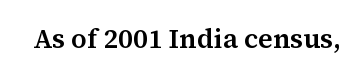
Q: Is the text italic (slanted)? A: No, it is upright.
Q: Is the text underlined? A: No.
Q: Is the spacing between letters normal or unusually wide? A: Normal.
